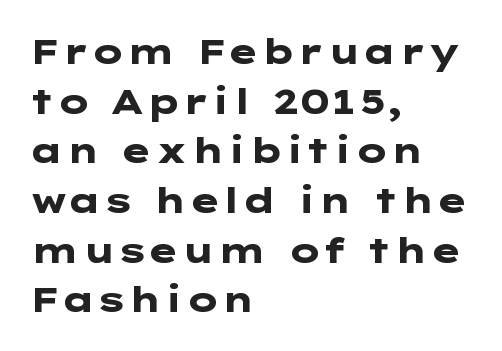
Honestly, the row spacing looks completely unremarkable. Between one letter and the next there's only the usual sliver of space. Bold? Absolutely — the strokes are thick and heavy. Is there any slant? The stems are plumb. Words float on clear page, feet unadorned. A classic flush-left, rag-right setting is used for this passage.
